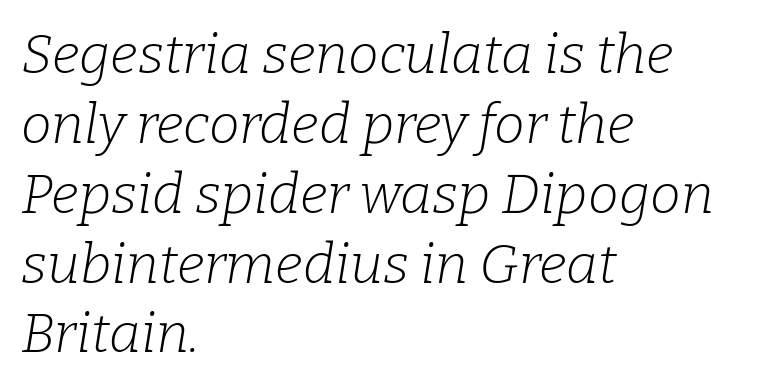
The image shows 55 px light serif type, italic (leaning right); set left-aligned, normal line spacing (1.27x), normal letter spacing, not underlined; low stroke contrast and a medium x-height.
